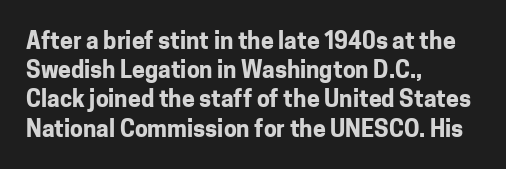
The image shows 23 px bold type, upright; set left-aligned, normal line spacing (1.27x), normal letter spacing, not underlined.
